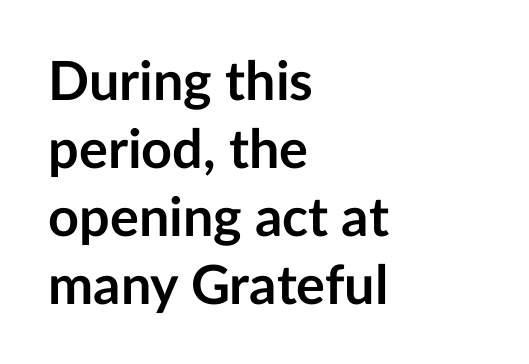
Nope, not italic — everything's standing straight. The passage shown is not underscored anywhere. Reading down the column, the eye jumps a familiar distance to each next line. The paragraph shown leans on its left margin. Does the weight exceed regular? Yes, all the way to bold. The rendering uses natural spacing where letterforms have individual widths.
